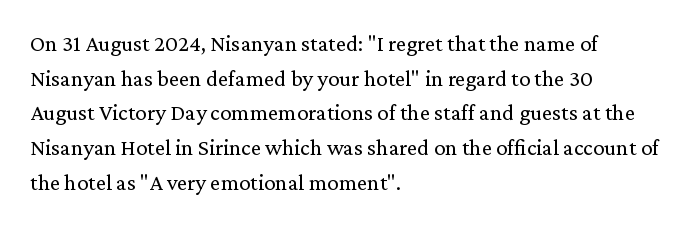
Vertical strokes here are truly vertical. Is the block centered? No — it sits flush against the left margin. Standard letterfit; no display-style spreading of the glyphs. This is not heavy type; no bold has been used.
